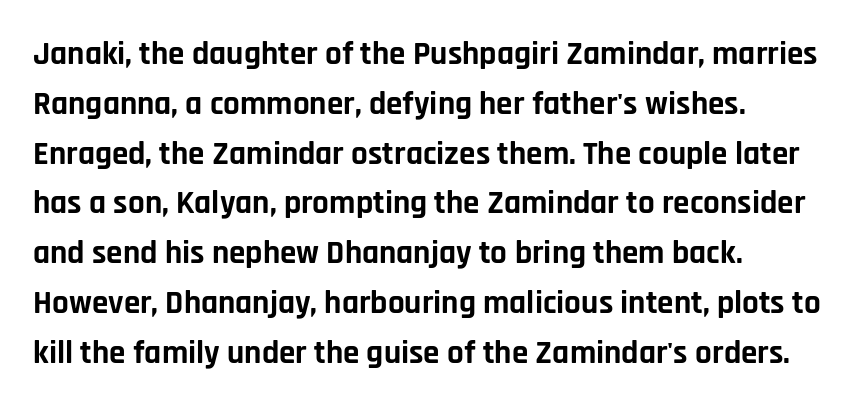
{"serif": "no", "italic": "no", "bold": "yes", "weight": "bold", "width": "normal", "stroke_contrast": "low", "x_height": "large", "monospaced": "no", "underline": "no", "align": "left", "line_spacing": "normal", "line_spacing_ratio": 1.51, "letter_spacing": "normal", "letter_spacing_em": 0.0, "glyph_px": 33}
